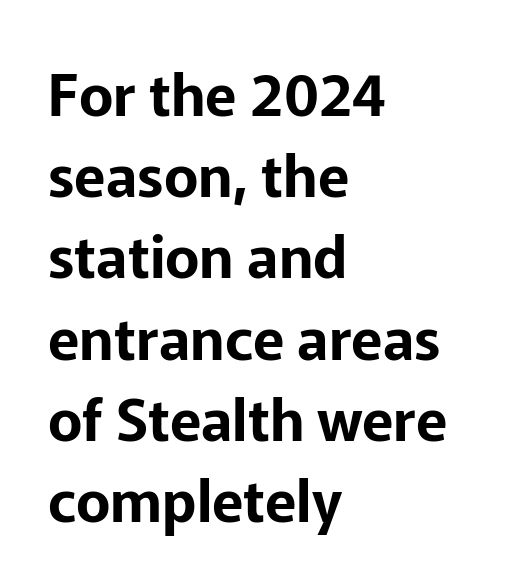
{"serif": "no", "italic": "no", "width": "normal", "stroke_contrast": "low", "x_height": "medium", "monospaced": "no", "underline": "no", "align": "left", "line_spacing": "normal", "line_spacing_ratio": 1.4, "letter_spacing": "normal", "letter_spacing_em": 0.0, "glyph_px": 58}
